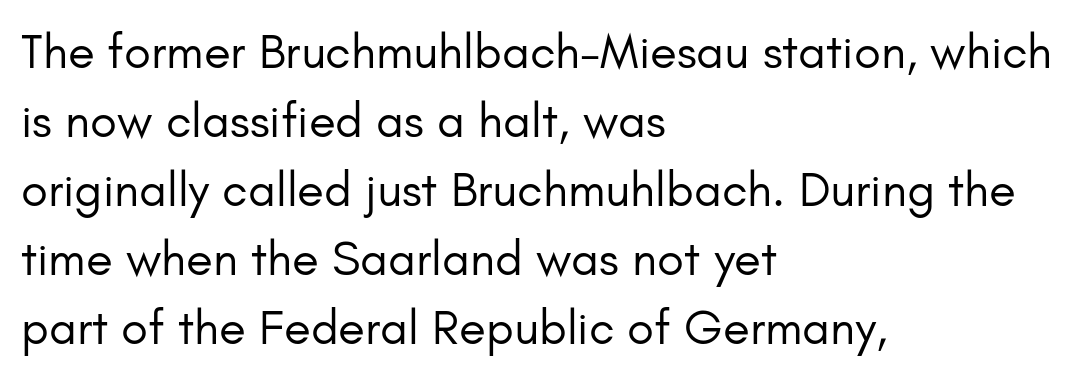
{"serif": "no", "italic": "no", "bold": "no", "weight": "regular", "width": "normal", "stroke_contrast": "low", "x_height": "small", "monospaced": "no", "underline": "no", "align": "left", "line_spacing": "normal", "line_spacing_ratio": 1.41, "letter_spacing": "normal", "letter_spacing_em": 0.0, "glyph_px": 49}
